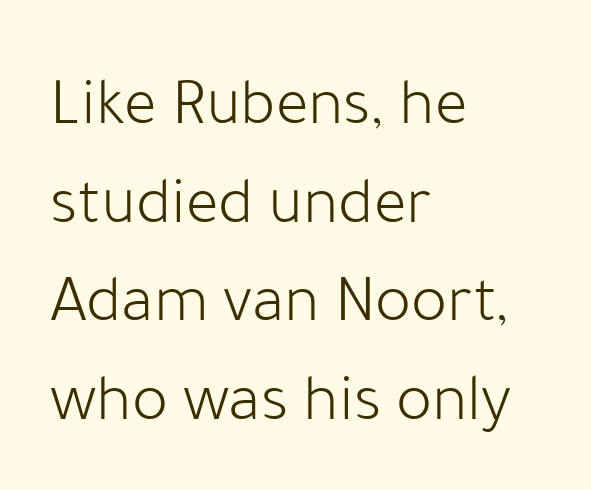
The image shows 68 px light sans-serif type, upright; set left-aligned, normal line spacing (1.45x), normal letter spacing, not underlined; low stroke contrast and a medium x-height.
